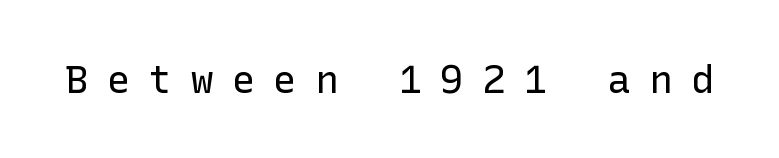
Q: Is the text bold? A: No.
Q: Is the text italic (slanted)? A: No, it is upright.
Q: Is the typeface a serif or a sans-serif typeface? A: Sans-serif.
Q: Is the text underlined? A: No.
Q: Is the spacing between letters normal or unusually wide? A: Unusually wide.
Q: Width (condensed, normal, or wide)? A: Normal.
Q: Stroke contrast? A: Low.
Q: x-height? A: Medium.
